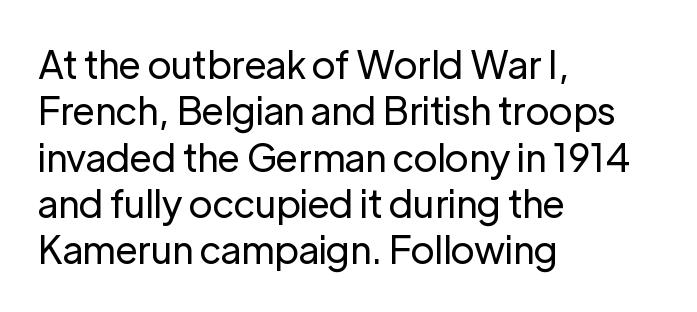
{"serif": "no", "italic": "no", "bold": "no", "weight": "regular", "width": "normal", "stroke_contrast": "low", "x_height": "medium", "monospaced": "no", "underline": "no", "align": "left", "line_spacing_ratio": 1.22, "letter_spacing": "normal", "letter_spacing_em": 0.0, "glyph_px": 38}
